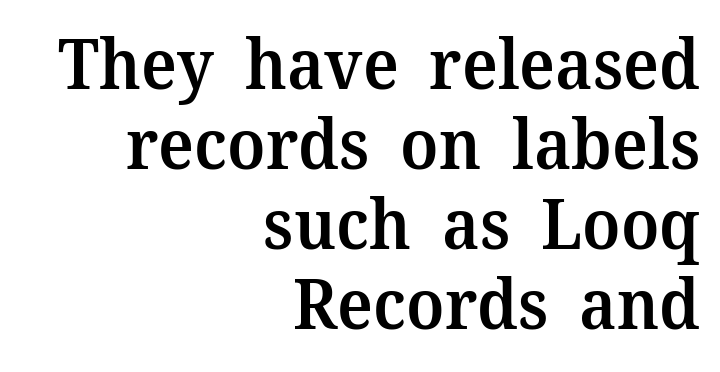
The image shows 69 px semibold serif type, upright; set right-aligned, line spacing 1.16x, normal letter spacing, not underlined; medium stroke contrast and a medium x-height.
